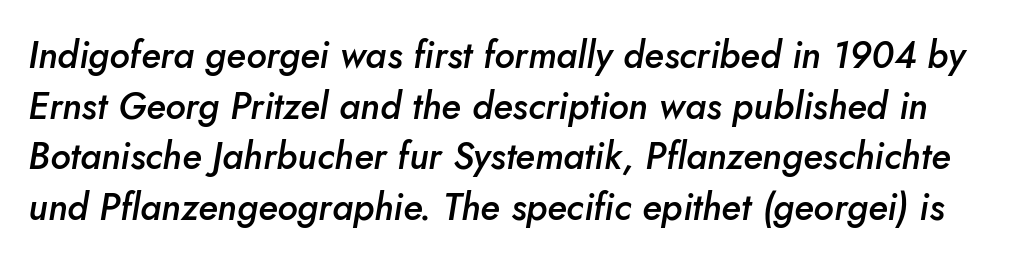
{"italic": "yes", "lean": "right", "slant_degrees": 10, "bold": "semi", "weight": "semibold", "width": "normal", "stroke_contrast": "low", "x_height": "small", "monospaced": "no", "underline": "no", "line_spacing": "normal", "line_spacing_ratio": 1.37, "letter_spacing": "normal", "letter_spacing_em": 0.0, "glyph_px": 37}
